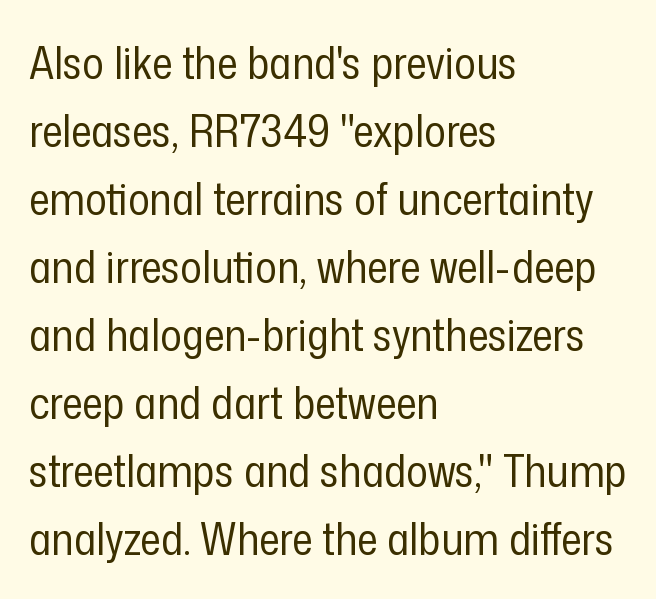
The typography opts for an upright posture over an oblique one. In terms of leading, this rendering sits right in the middle. Character widths vary here, with narrow letters taking less room than wide ones. Nothing unusual about the tracking: characters are spaced as the font intends. The rag falls on the right side of this text block.
